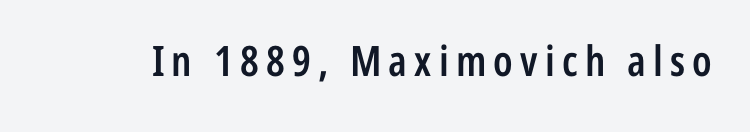
Q: Is the text bold? A: Semi-bold.
Q: Is the text italic (slanted)? A: No, it is upright.
Q: Is the typeface a serif or a sans-serif typeface? A: Sans-serif.
Q: Is the text underlined? A: No.
Q: Width (condensed, normal, or wide)? A: Condensed.
Q: Stroke contrast? A: Low.
Q: x-height? A: Medium.
Q: Monospaced? A: No.
